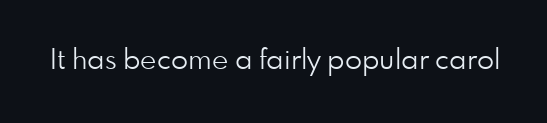
{"serif": "no", "italic": "no", "bold": "no", "weight": "light", "width": "normal", "stroke_contrast": "low", "x_height": "small", "monospaced": "no", "underline": "no", "letter_spacing": "normal", "letter_spacing_em": 0.0, "glyph_px": 28}
